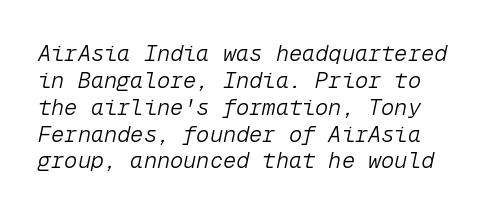
{"italic": "yes", "lean": "right", "slant_degrees": 12, "bold": "no", "underline": "no", "line_spacing_ratio": 1.22, "letter_spacing": "normal", "letter_spacing_em": 0.0, "glyph_px": 22}
